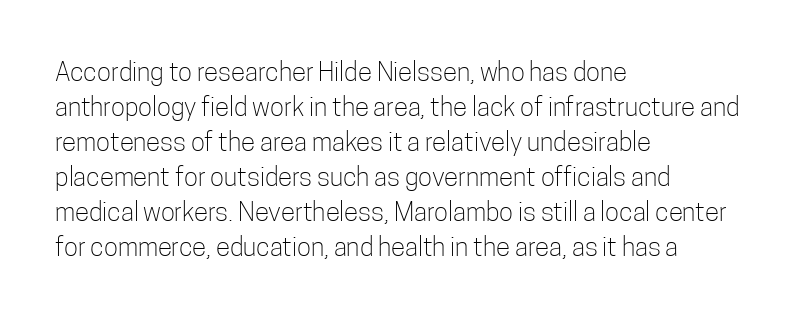
Q: Is the text bold? A: No.
Q: Is the text italic (slanted)? A: No, it is upright.
Q: Is the text underlined? A: No.
Q: How is the paragraph aligned? A: Left-aligned.
Q: Is the spacing between letters normal or unusually wide? A: Normal.
Q: Is the spacing between lines tight, normal or loose? A: Normal.
